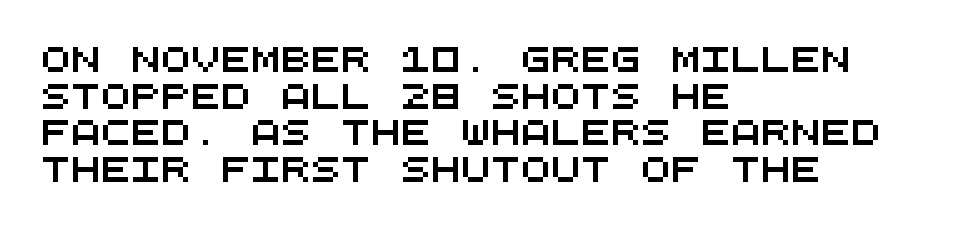
Q: Is the text underlined? A: No.
Q: How is the paragraph aligned? A: Left-aligned.
Q: Is the spacing between letters normal or unusually wide? A: Normal.
Q: Is the spacing between lines tight, normal or loose? A: Normal.
